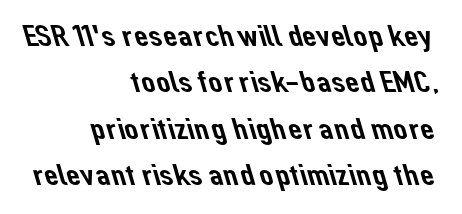
{"serif": "no", "width": "normal", "stroke_contrast": "low", "x_height": "medium", "monospaced": "no", "underline": "no", "align": "right", "line_spacing": "normal", "line_spacing_ratio": 1.5, "letter_spacing": "normal", "letter_spacing_em": 0.0, "glyph_px": 31}
